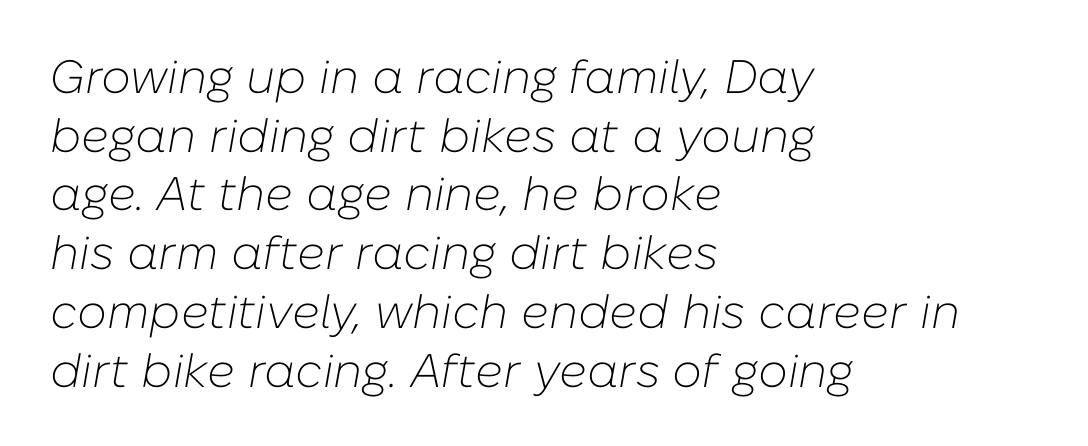
Q: Is the text bold? A: No.
Q: Is the text italic (slanted)? A: Yes, it leans right by about 10 degrees.
Q: Is the text underlined? A: No.
Q: How is the paragraph aligned? A: Left-aligned.
Q: Is the spacing between letters normal or unusually wide? A: Normal.
Q: Is the spacing between lines tight, normal or loose? A: Normal.
Q: Width (condensed, normal, or wide)? A: Normal.
Q: Stroke contrast? A: Low.
Q: x-height? A: Medium.
Q: Monospaced? A: No.
